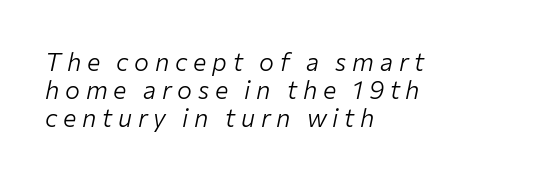
The image shows 25 px text type, italic (leaning right); set left-aligned, tight line spacing (1.13x), unusually wide letter spacing (+0.23 em), not underlined.
